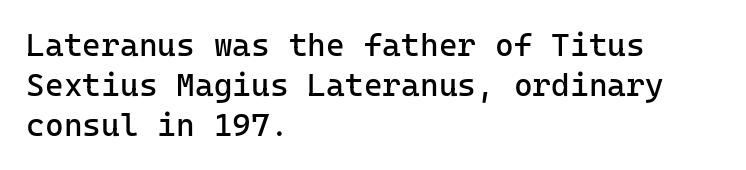
{"serif": "no", "italic": "no", "bold": "no", "weight": "regular", "width": "normal", "stroke_contrast": "low", "x_height": "medium", "monospaced": "yes", "underline": "no", "align": "left", "line_spacing": "normal", "line_spacing_ratio": 1.25, "letter_spacing": "normal", "letter_spacing_em": 0.0, "glyph_px": 32}
